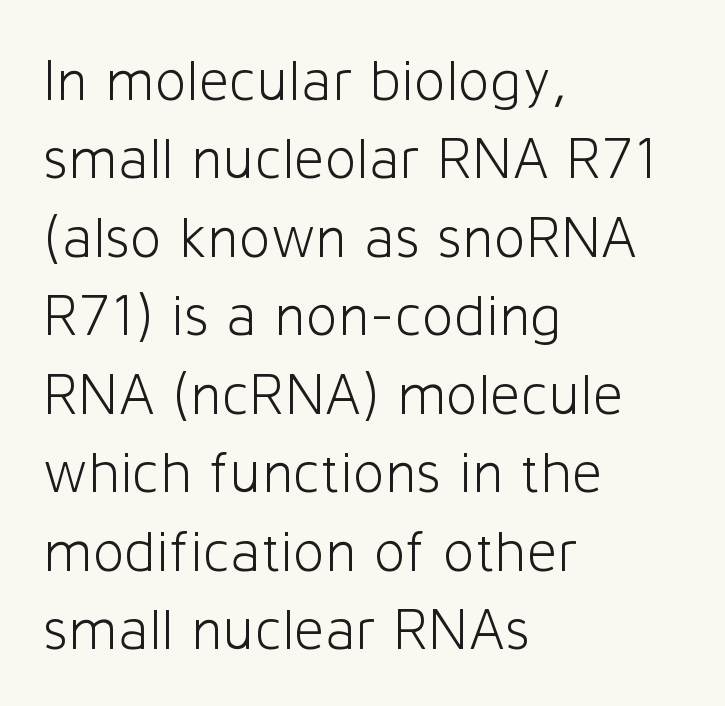
{"serif": "no", "italic": "no", "bold": "no", "weight": "light", "width": "normal", "stroke_contrast": "low", "x_height": "medium", "monospaced": "no", "underline": "no", "align": "left", "line_spacing": "normal", "line_spacing_ratio": 1.33, "letter_spacing": "normal", "letter_spacing_em": 0.0, "glyph_px": 59}
